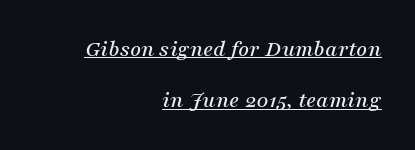
Italic: yes, the glyphs are oblique. The compositor pushed each line to the right boundary. Does the leading feel generous? Absolutely, it's lavish. Caption: lettering with a line underneath.
